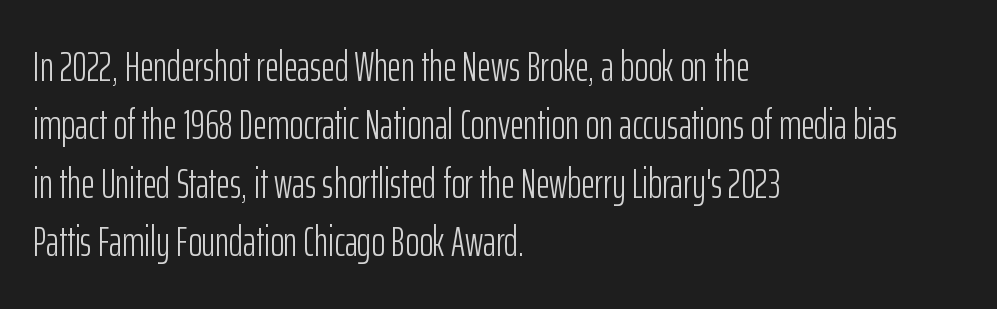
{"serif": "no", "italic": "no", "bold": "no", "weight": "light", "width": "condensed", "stroke_contrast": "low", "x_height": "medium", "monospaced": "no", "underline": "no", "align": "left", "line_spacing": "normal", "line_spacing_ratio": 1.39, "letter_spacing": "normal", "letter_spacing_em": 0.0, "glyph_px": 42}
